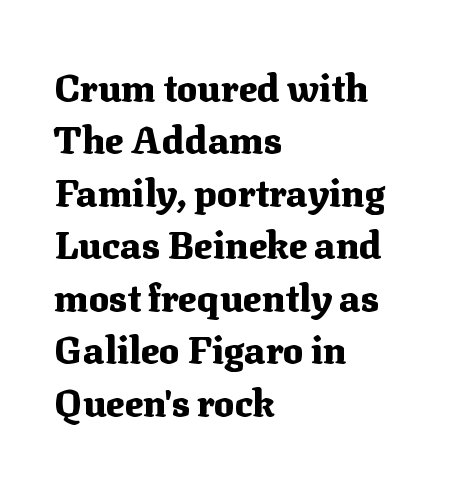
Plenty of ink on the page — the face is bold. Check under the words: just untouched page. Posture: vertical. The lines are quadded left. The type is set solid horizontally, with unmodified tracking.
